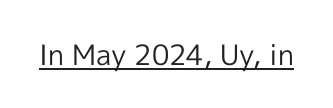
Q: Is the text bold? A: No.
Q: Is the text italic (slanted)? A: No, it is upright.
Q: Is the typeface a serif or a sans-serif typeface? A: Sans-serif.
Q: Is the text underlined? A: Yes.
Q: Is the spacing between letters normal or unusually wide? A: Normal.
Q: Width (condensed, normal, or wide)? A: Normal.
Q: x-height? A: Medium.
Q: Monospaced? A: No.
